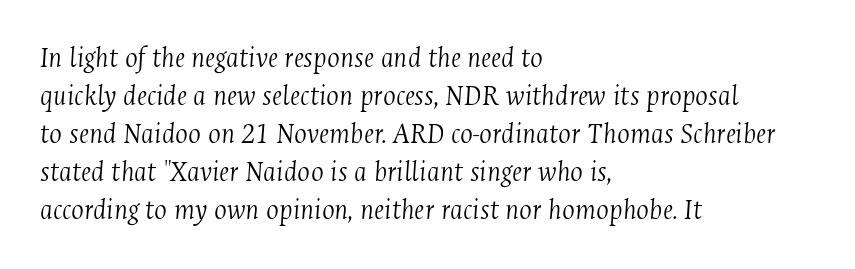
Q: Is the text bold? A: No.
Q: Is the text italic (slanted)? A: Yes, it leans right by about 4 degrees.
Q: Is the typeface a serif or a sans-serif typeface? A: Serif.
Q: Is the text underlined? A: No.
Q: How is the paragraph aligned? A: Left-aligned.
Q: Is the spacing between letters normal or unusually wide? A: Normal.
Q: Is the spacing between lines tight, normal or loose? A: Normal.
Q: Width (condensed, normal, or wide)? A: Condensed.
Q: Stroke contrast? A: Medium.
Q: x-height? A: Medium.
Q: Monospaced? A: No.
